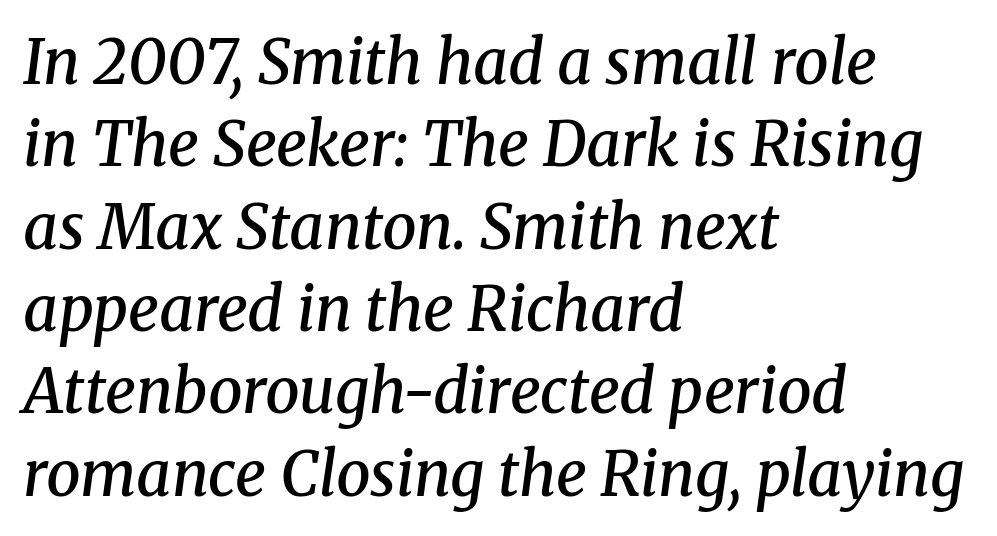
Each line starts at the same left margin while the right side varies. Summary of vertical rhythm: regular, with standard interline spacing. This sample uses an oblique cut, with every glyph tilted off the vertical. There is no visible air inserted between adjacent glyphs.
